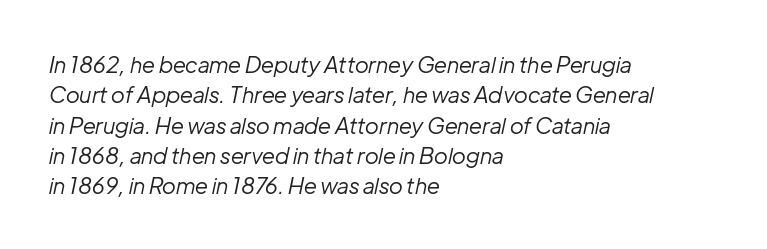
The image shows 22 px text type, italic (leaning right); set left-aligned, normal line spacing (1.38x), normal letter spacing, not underlined.
